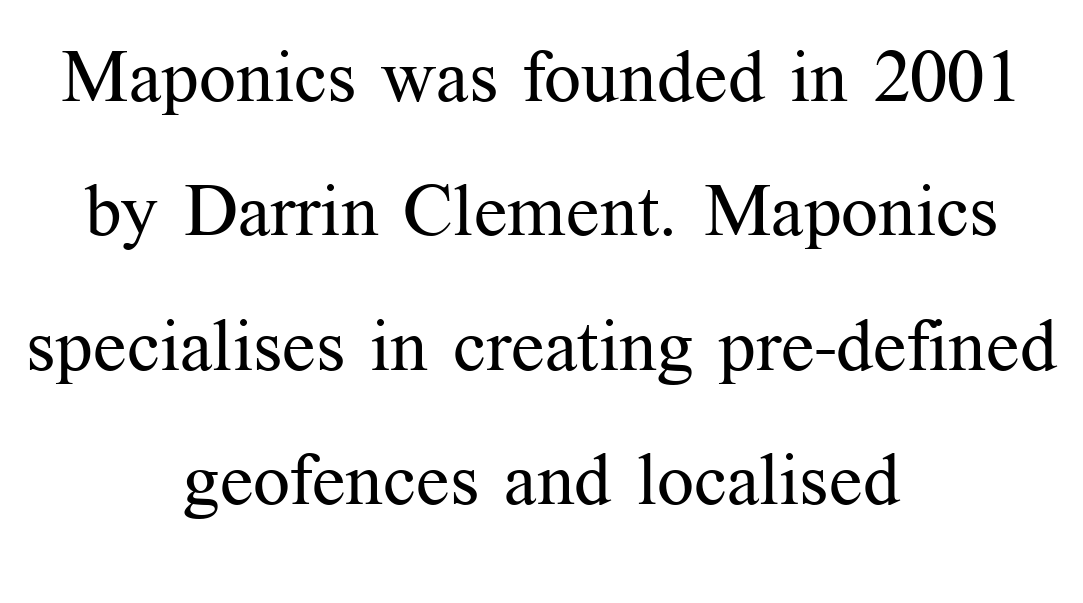
This sample uses plain, unmodified letter spacing. A light-to-regular cut is what we see here. Plain, unruled lines of type. Proportional: the letters do not fall into vertical columns. This sample is center-justified, so both line endings float freely.
